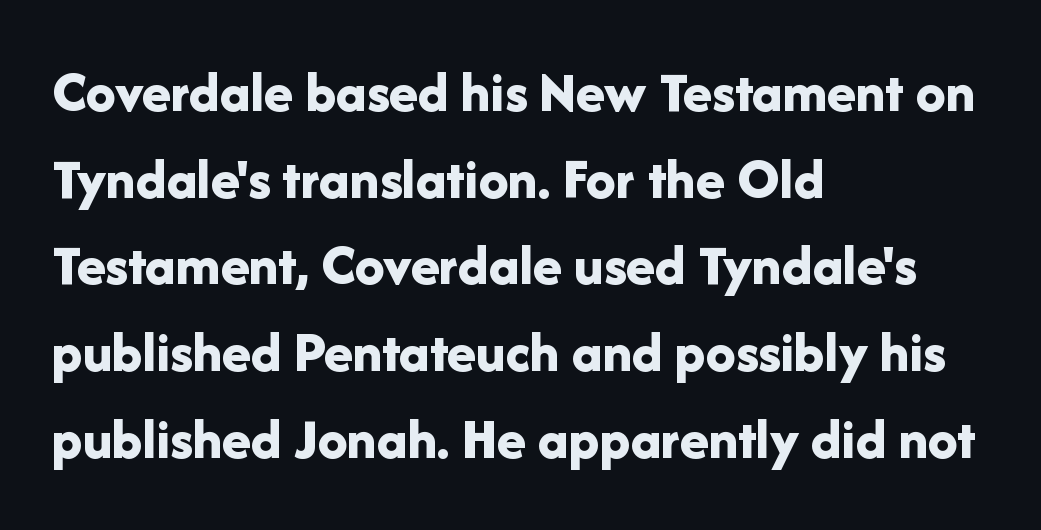
The image shows 59 px bold sans-serif type, upright; set left-aligned, normal line spacing (1.47x), normal letter spacing, not underlined; low stroke contrast and a medium x-height.
